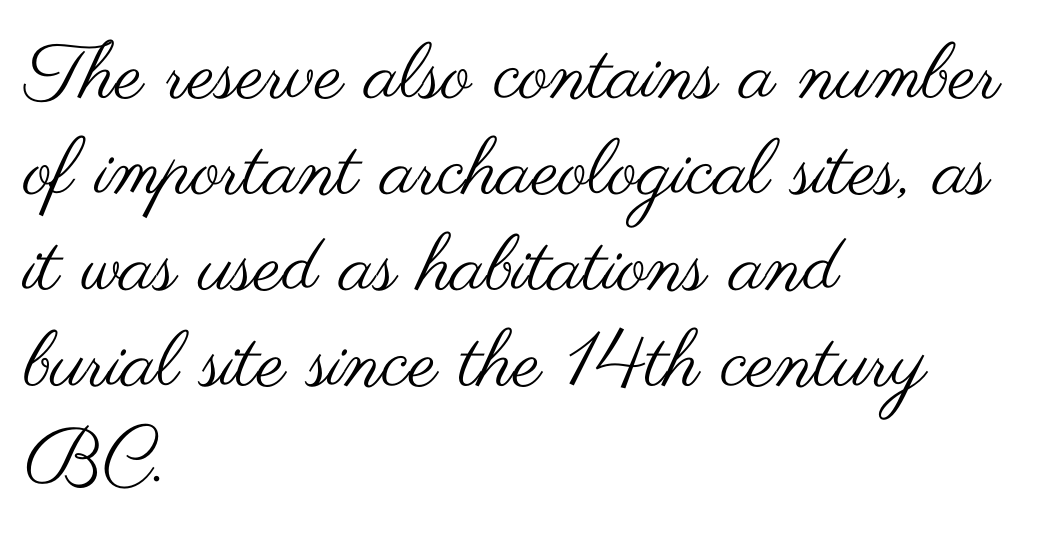
{"serif": "no", "bold": "no", "weight": "regular", "width": "wide", "stroke_contrast": "medium", "x_height": "small", "monospaced": "no", "underline": "no", "align": "left", "line_spacing_ratio": 1.23, "letter_spacing": "normal", "letter_spacing_em": 0.0, "glyph_px": 78}
